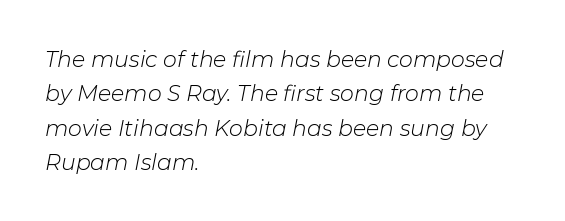
The image shows 22 px text type, italic (leaning right); set left-aligned, normal line spacing (1.56x), normal letter spacing, not underlined.
